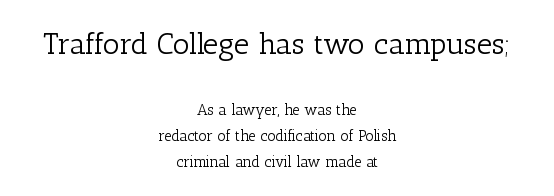
{"serif": "yes", "italic": "no", "bold": "no", "weight": "light", "width": "normal", "stroke_contrast": "low", "x_height": "medium", "monospaced": "no", "underline": "no", "align": "center", "line_spacing_ratio": 1.71, "letter_spacing": "normal", "letter_spacing_em": 0.0, "larger_block": "first", "size_ratio": 2.0, "glyph_px": 30}
